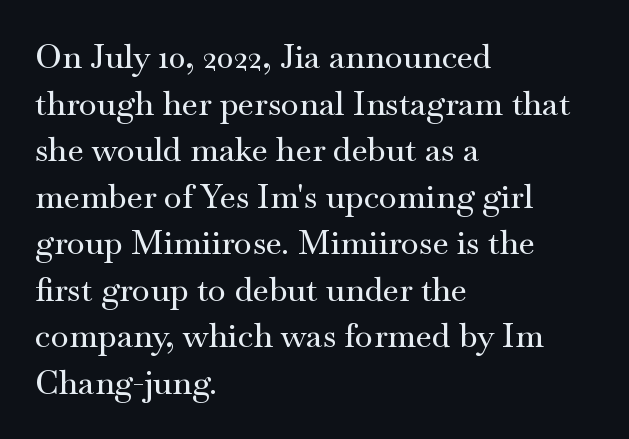
{"serif": "yes", "italic": "no", "width": "wide", "stroke_contrast": "medium", "x_height": "small", "monospaced": "no", "underline": "no", "align": "left", "line_spacing": "normal", "line_spacing_ratio": 1.41, "letter_spacing": "normal", "letter_spacing_em": 0.0, "glyph_px": 33}
